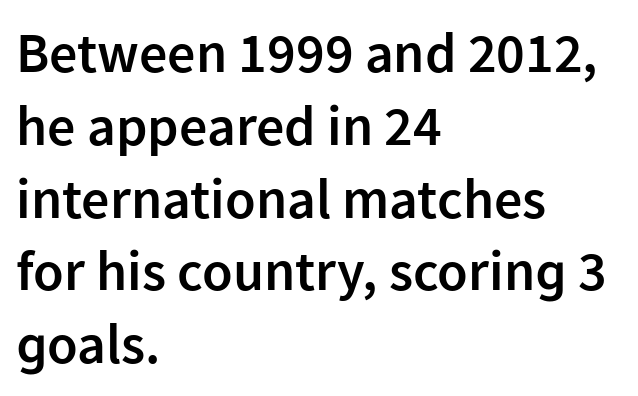
Its strokes are somewhat broadened, the hallmark of semibold type. You can tell it's not italic because the verticals are truly vertical. No word sits above an underline. Leading: standard. Is the block centered? No — it sits flush against the left margin.
